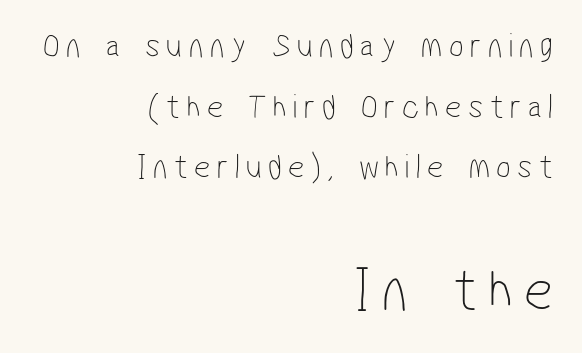
Q: Is the text bold? A: No.
Q: Is the typeface a serif or a sans-serif typeface? A: Sans-serif.
Q: Is the text underlined? A: No.
Q: How is the paragraph aligned? A: Right-aligned.
Q: Which block of text is set in a larger size, the first (top) or the second (bottom)? A: The second (bottom) one.
Q: Width (condensed, normal, or wide)? A: Condensed.
Q: Stroke contrast? A: Low.
Q: x-height? A: Medium.
Q: Monospaced? A: No.
